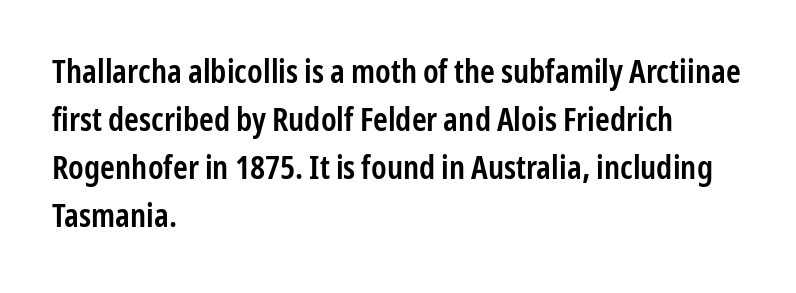
{"serif": "no", "italic": "no", "bold": "semi", "weight": "semibold", "width": "condensed", "stroke_contrast": "low", "x_height": "medium", "monospaced": "no", "underline": "no", "align": "left", "line_spacing": "normal", "line_spacing_ratio": 1.45, "letter_spacing": "normal", "letter_spacing_em": 0.0, "glyph_px": 33}
